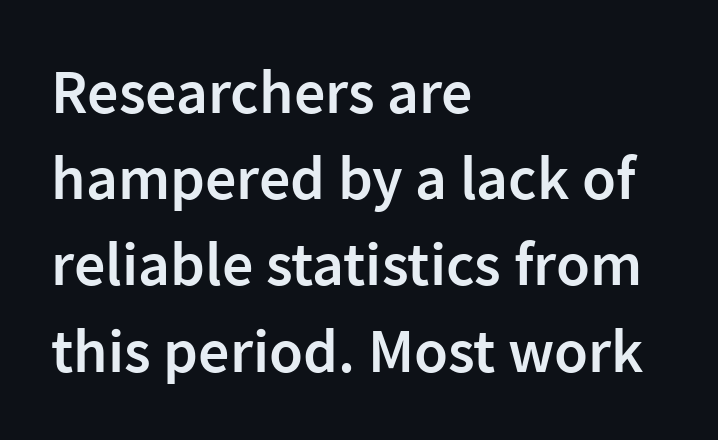
Q: Is the text bold? A: Semi-bold.
Q: Is the text italic (slanted)? A: No, it is upright.
Q: Is the typeface a serif or a sans-serif typeface? A: Sans-serif.
Q: Is the text underlined? A: No.
Q: How is the paragraph aligned? A: Left-aligned.
Q: Is the spacing between letters normal or unusually wide? A: Normal.
Q: Is the spacing between lines tight, normal or loose? A: Normal.
Q: Width (condensed, normal, or wide)? A: Normal.
Q: Stroke contrast? A: Low.
Q: x-height? A: Medium.
Q: Monospaced? A: No.
